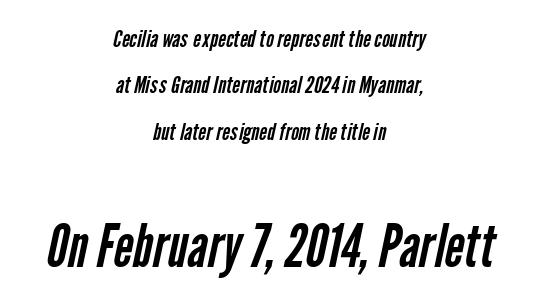
Weight class: somewhere from thin through regular. Plain, unruled lines of type. Here the designer chose a conventional face with non-uniform glyph widths. Does the type have serifs? No, each stem ends abruptly.
